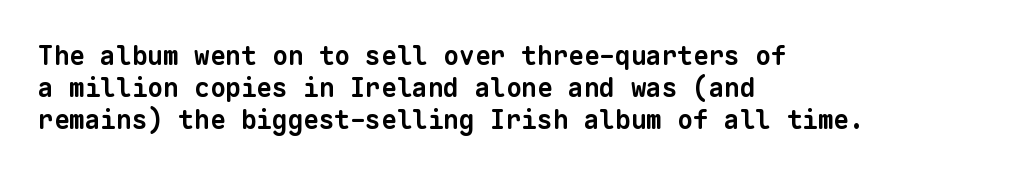
The space beneath each line is pristine and unruled. The compositor pushed each line to the left boundary. No extra tracking has been applied to these lines. Heavy, bold letterforms.
